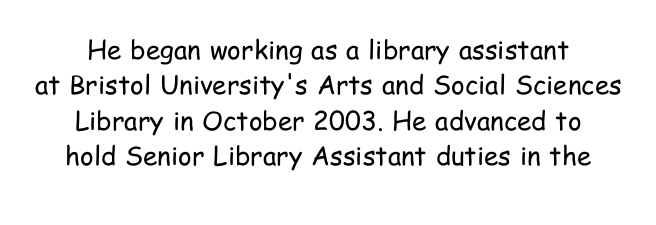
{"italic": "no", "bold": "no", "underline": "no", "line_spacing": "normal", "line_spacing_ratio": 1.36, "letter_spacing": "normal", "letter_spacing_em": 0.0, "glyph_px": 26}
